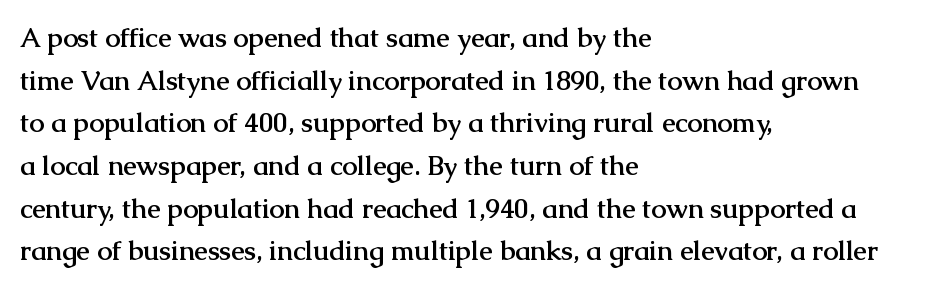
Typesetter's note: full bold, strokes at maximum text heaviness. Compared with typical paragraphs, the rows here are spaced about the same. Layout note: lines flush left. The passage shown is not underscored anywhere.
